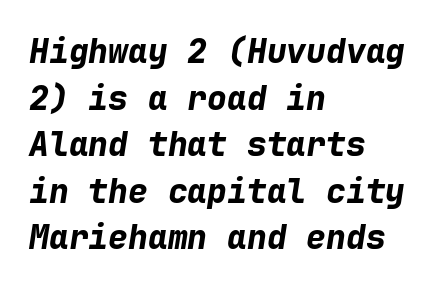
Q: Is the text bold? A: Yes.
Q: Is the text italic (slanted)? A: Yes, it leans right by about 9 degrees.
Q: Is the text underlined? A: No.
Q: How is the paragraph aligned? A: Left-aligned.
Q: Is the spacing between letters normal or unusually wide? A: Normal.
Q: Is the spacing between lines tight, normal or loose? A: Normal.
Q: Width (condensed, normal, or wide)? A: Normal.
Q: Stroke contrast? A: Low.
Q: x-height? A: Medium.
Q: Monospaced? A: Yes.
